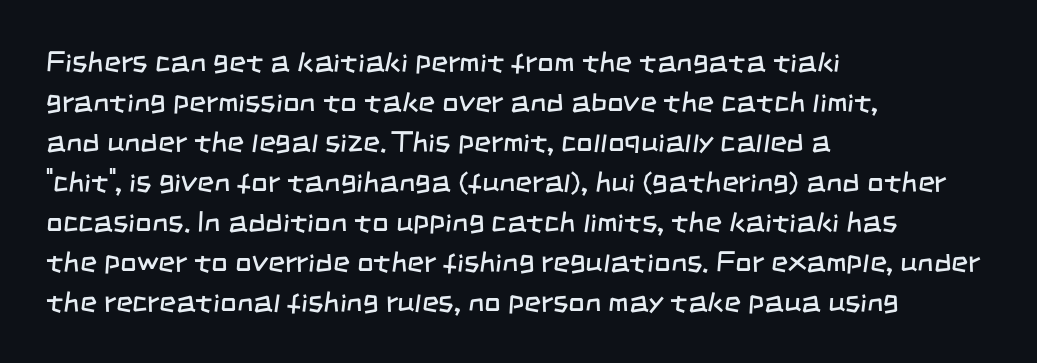
The image shows 29 px regular-weight, condensed sans-serif type; set left-aligned, normal line spacing (1.38x), normal letter spacing, not underlined; low stroke contrast and a large x-height.
